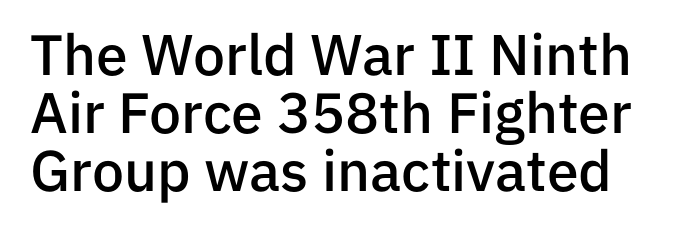
The image shows 57 px semibold sans-serif type, upright; set tight line spacing (1.02x), normal letter spacing, not underlined; low stroke contrast and a medium x-height.
